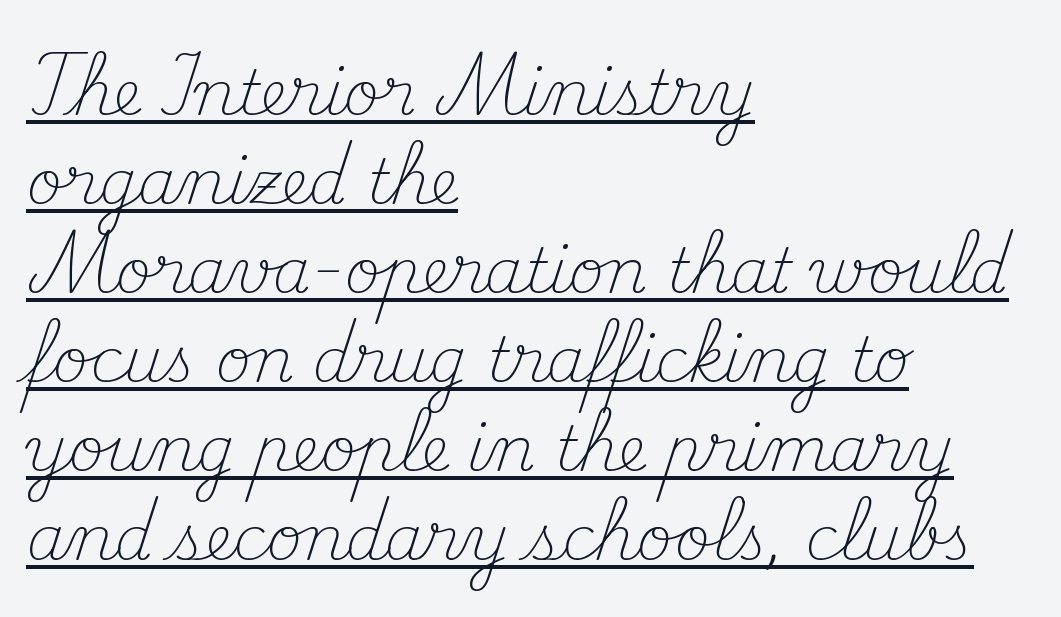
Notice how the passage keeps a crisp vertical edge on the left only. The block of text has a typical density, with ordinary space between rows. Each line of the rendering has a horizontal stroke beneath the glyphs. The typesetting does not lean heavy: it is not bold. These lines keep a tight, regular rhythm from letter to letter.
